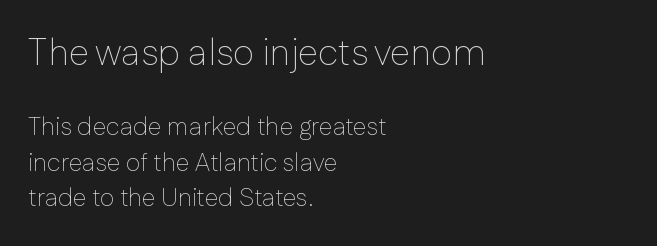
The image shows 37 px thin sans-serif type, upright; set left-aligned, normal line spacing (1.42x), normal letter spacing, not underlined; the first (top) block is 1.48x larger; low stroke contrast and a medium x-height.
